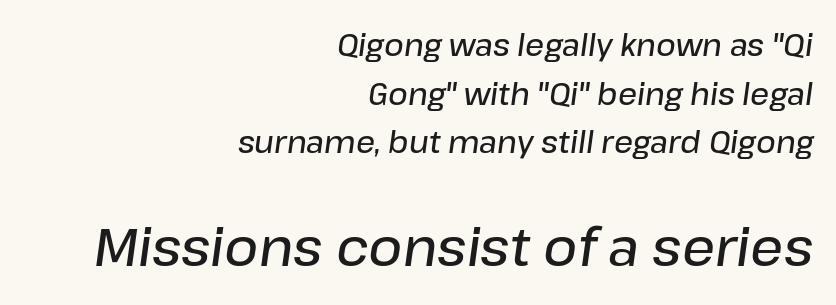
Q: Is the text bold? A: Semi-bold.
Q: Is the text italic (slanted)? A: Yes, it leans right by about 8 degrees.
Q: Is the text underlined? A: No.
Q: How is the paragraph aligned? A: Right-aligned.
Q: Is the spacing between letters normal or unusually wide? A: Normal.
Q: Is the spacing between lines tight, normal or loose? A: Normal.
Q: Which block of text is set in a larger size, the first (top) or the second (bottom)? A: The second (bottom) one.
Q: Width (condensed, normal, or wide)? A: Normal.
Q: Stroke contrast? A: Low.
Q: x-height? A: Medium.
Q: Monospaced? A: No.
